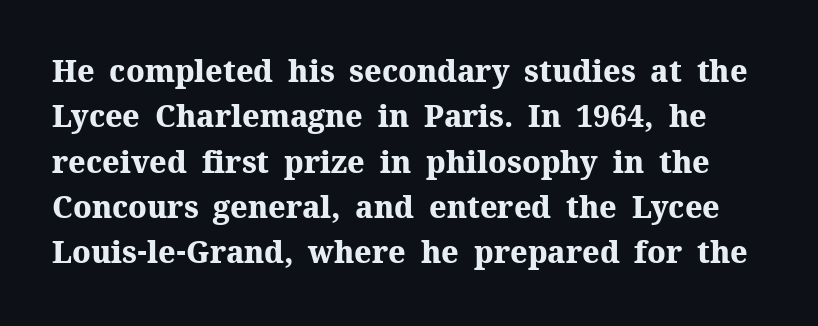
{"serif": "yes", "italic": "no", "bold": "yes", "weight": "heavy", "width": "normal", "stroke_contrast": "medium", "x_height": "medium", "monospaced": "no", "underline": "no", "line_spacing": "normal", "line_spacing_ratio": 1.51, "letter_spacing": "normal", "letter_spacing_em": 0.0, "glyph_px": 30}
